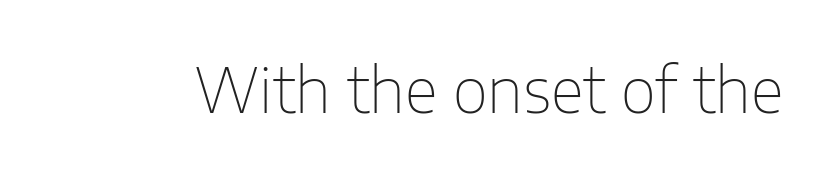
The image shows 61 px thin sans-serif type, upright; set normal letter spacing, not underlined; low stroke contrast and a medium x-height.
